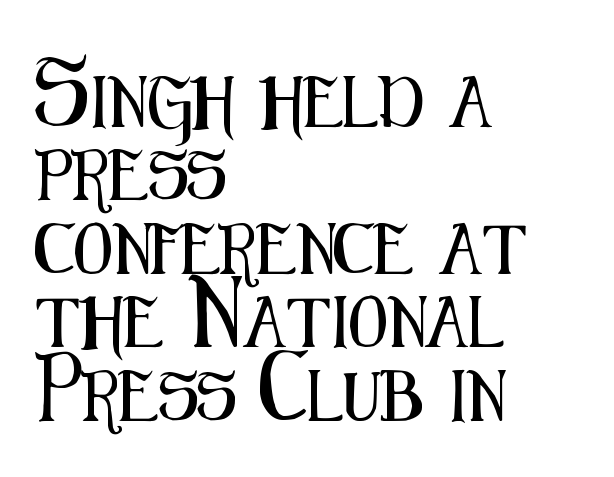
The area under the type is left untouched. You can tell it's not italic because the verticals are truly vertical. The passage shown has conventional tracking throughout. Caption: multi-line text, flush left, ragged right.
